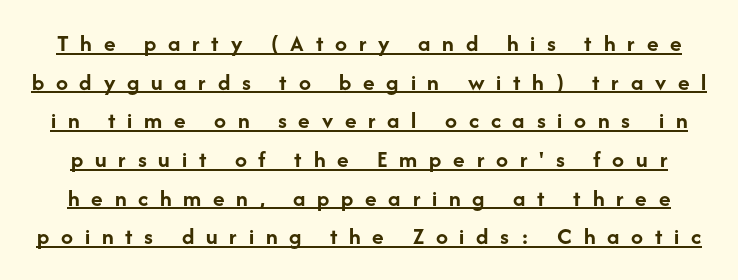
Q: Is the text bold? A: Yes.
Q: Is the text italic (slanted)? A: No, it is upright.
Q: Is the text underlined? A: Yes.
Q: Is the spacing between letters normal or unusually wide? A: Unusually wide.
Q: Is the spacing between lines tight, normal or loose? A: Normal.
